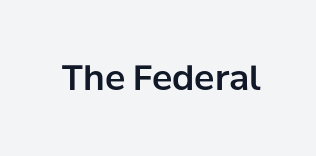
Q: Is the text italic (slanted)? A: No, it is upright.
Q: Is the typeface a serif or a sans-serif typeface? A: Sans-serif.
Q: Is the text underlined? A: No.
Q: Is the spacing between letters normal or unusually wide? A: Normal.
Q: Width (condensed, normal, or wide)? A: Normal.
Q: Stroke contrast? A: Low.
Q: x-height? A: Medium.
Q: Monospaced? A: No.
